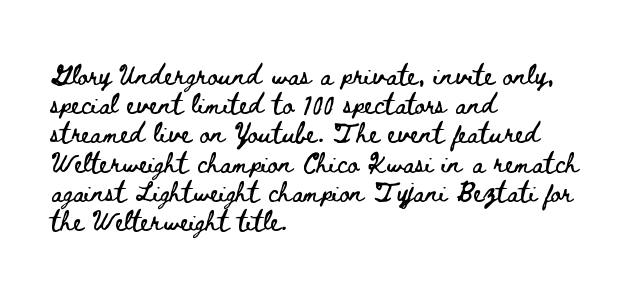
The image shows 20 px text type; set left-aligned, normal line spacing (1.46x), normal letter spacing, not underlined.
